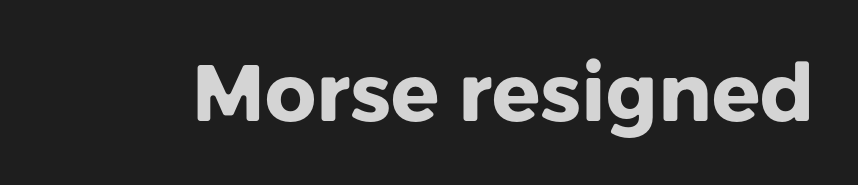
Q: Is the text bold? A: Yes.
Q: Is the text italic (slanted)? A: No, it is upright.
Q: Is the typeface a serif or a sans-serif typeface? A: Sans-serif.
Q: Is the text underlined? A: No.
Q: Is the spacing between letters normal or unusually wide? A: Normal.
Q: Width (condensed, normal, or wide)? A: Normal.
Q: Stroke contrast? A: Low.
Q: x-height? A: Medium.
Q: Monospaced? A: No.
